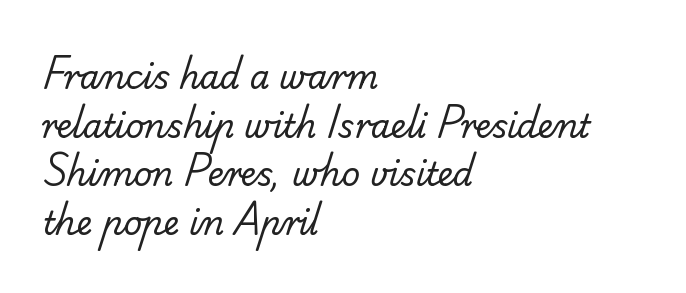
Q: Is the text bold? A: No.
Q: Is the typeface a serif or a sans-serif typeface? A: Sans-serif.
Q: Is the text underlined? A: No.
Q: How is the paragraph aligned? A: Left-aligned.
Q: Is the spacing between letters normal or unusually wide? A: Normal.
Q: Is the spacing between lines tight, normal or loose? A: Normal.
Q: Width (condensed, normal, or wide)? A: Normal.
Q: Stroke contrast? A: Low.
Q: x-height? A: Small.
Q: Monospaced? A: No.
